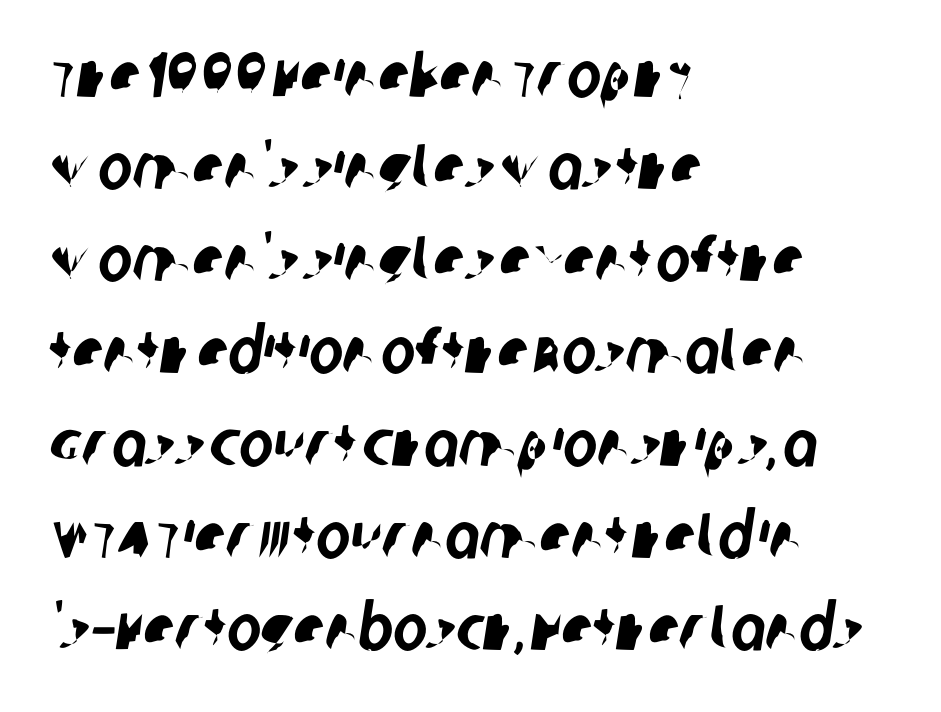
Q: Is the typeface a serif or a sans-serif typeface? A: Sans-serif.
Q: Is the text underlined? A: No.
Q: How is the paragraph aligned? A: Left-aligned.
Q: Is the spacing between letters normal or unusually wide? A: Normal.
Q: Is the spacing between lines tight, normal or loose? A: Normal.
Q: Width (condensed, normal, or wide)? A: Condensed.
Q: Stroke contrast? A: Low.
Q: x-height? A: Large.
Q: Monospaced? A: No.
